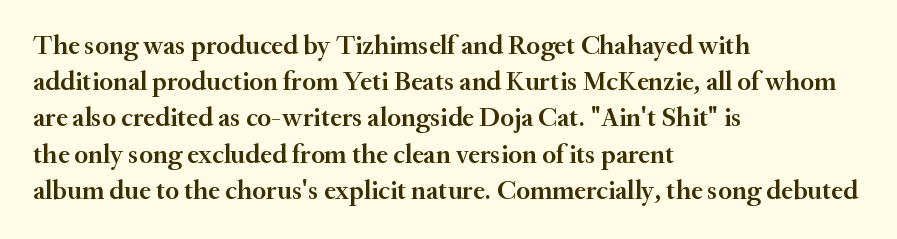
{"italic": "no", "bold": "semi", "underline": "no", "align": "left", "line_spacing": "normal", "line_spacing_ratio": 1.34, "letter_spacing": "normal", "letter_spacing_em": 0.0, "glyph_px": 27}
